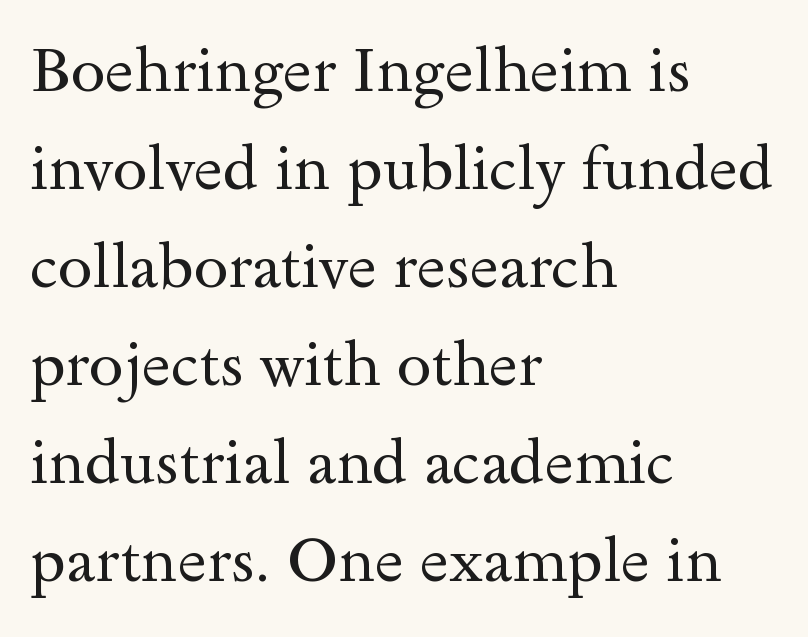
The tracking reads as untouched default to a designer's eye. Compared with a typical body face, this is equally light or lighter still. Type style note: has serifs. It's the straight-up-and-down kind of type.
